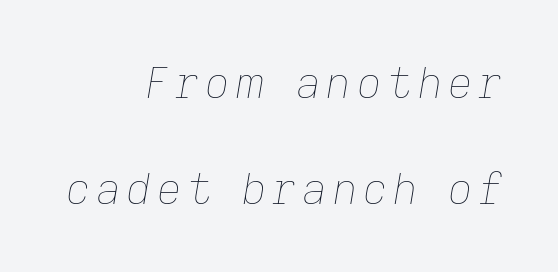
{"italic": "yes", "lean": "right", "slant_degrees": 9, "bold": "no", "weight": "thin", "width": "normal", "stroke_contrast": "low", "x_height": "medium", "monospaced": "no", "underline": "no", "align": "right", "line_spacing": "loose", "line_spacing_ratio": 2.47, "glyph_px": 43}
